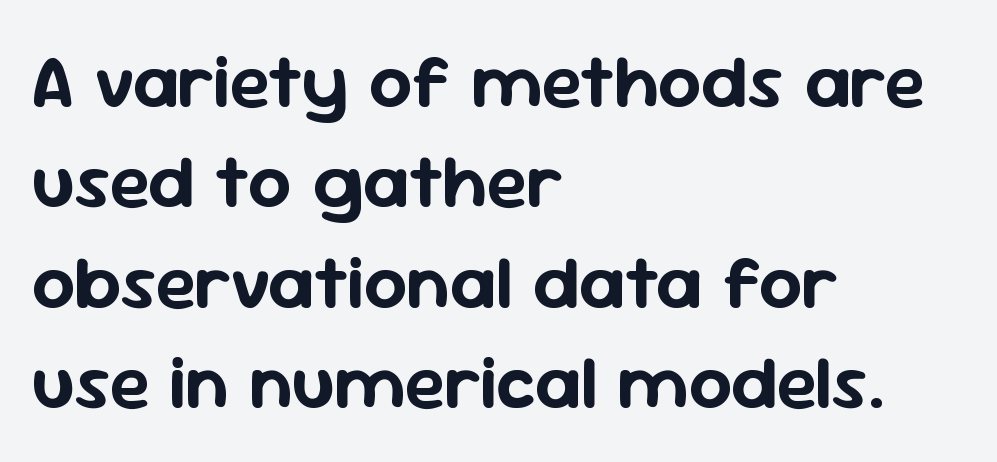
Q: Is the text italic (slanted)? A: No, it is upright.
Q: Is the typeface a serif or a sans-serif typeface? A: Sans-serif.
Q: Is the text underlined? A: No.
Q: How is the paragraph aligned? A: Left-aligned.
Q: Is the spacing between letters normal or unusually wide? A: Normal.
Q: Is the spacing between lines tight, normal or loose? A: Normal.
Q: Width (condensed, normal, or wide)? A: Normal.
Q: Stroke contrast? A: Low.
Q: x-height? A: Medium.
Q: Monospaced? A: No.
